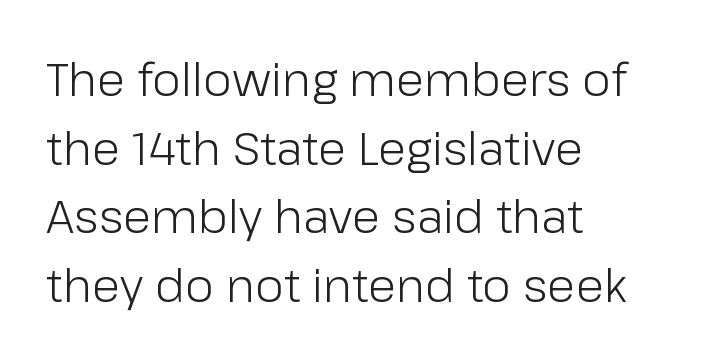
The image shows 46 px light sans-serif type, upright; set left-aligned, normal line spacing (1.49x), normal letter spacing, not underlined; low stroke contrast and a medium x-height.
